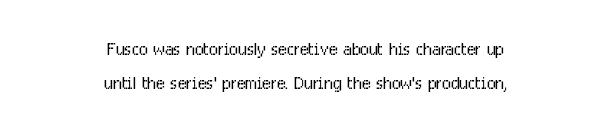
Inter-character spacing is left at the font's built-in metrics. Underlining? Definitely not there. Alignment: centered. Vertically, the passage feels balanced, rows spaced as you'd expect. No extra ink here — the face is not bold.
